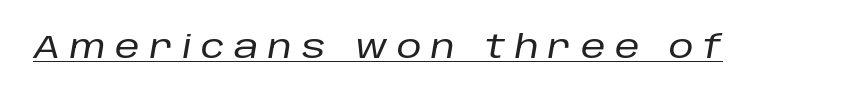
{"italic": "yes", "lean": "right", "slant_degrees": 10, "width": "normal", "stroke_contrast": "low", "x_height": "large", "monospaced": "no", "underline": "yes", "letter_spacing": "wide", "letter_spacing_em": 0.31, "glyph_px": 31}
